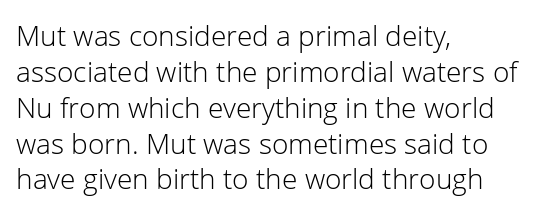
The image shows 28 px light sans-serif type, upright; set left-aligned, normal line spacing (1.28x), normal letter spacing, not underlined; low stroke contrast and a medium x-height.
